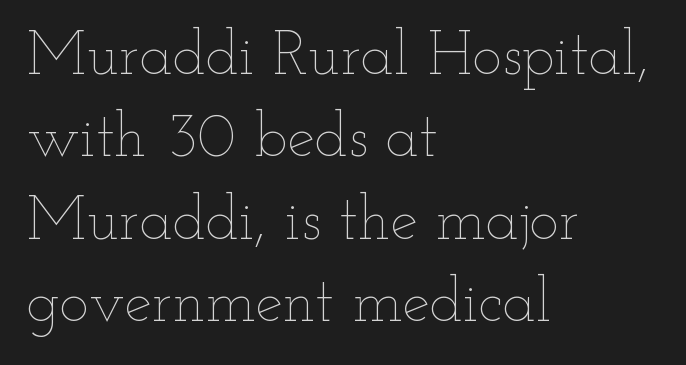
On a weight scale, this lands at 450 or below. Unmarked baselines from the first word to the last. These lines stack with their left ends in a neat column. The rendering keeps characters at their native spacing. Compared with typical paragraphs, the rows here are spaced about the same.
